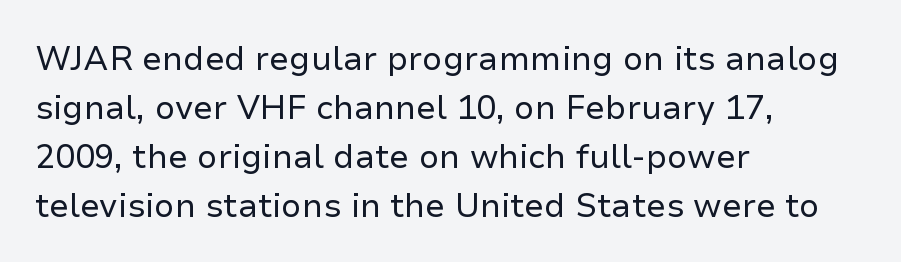
Observe the absence of serifs on each vertical stroke in this sample. Think of a printed novel: that variable character pitch is what you see here. The lines are quadded left. Here the glyphs are tracked normally, forming tight word shapes. Caption: face not bold, strokes unweighted.
